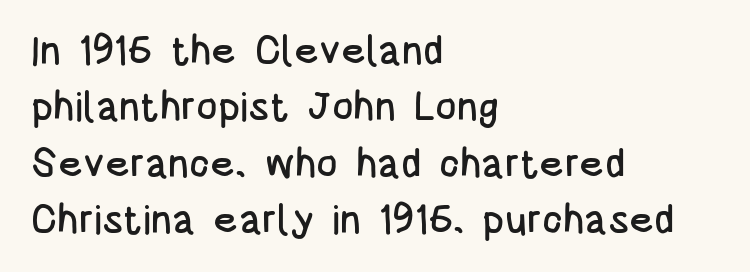
Q: Is the text italic (slanted)? A: No, it is upright.
Q: Is the typeface a serif or a sans-serif typeface? A: Sans-serif.
Q: Is the text underlined? A: No.
Q: How is the paragraph aligned? A: Left-aligned.
Q: Is the spacing between letters normal or unusually wide? A: Normal.
Q: Is the spacing between lines tight, normal or loose? A: Normal.
Q: Width (condensed, normal, or wide)? A: Condensed.
Q: Stroke contrast? A: Low.
Q: x-height? A: Large.
Q: Monospaced? A: No.
